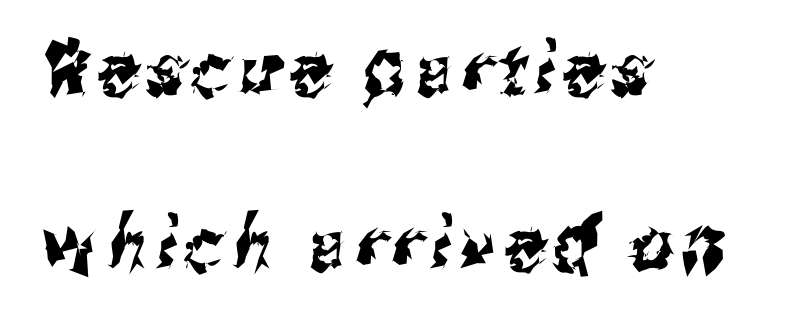
Where is the straight margin? On the left. Here the designer chose a conventional face with non-uniform glyph widths. Unlike a traditional serif, this face leaves its strokes unadorned. Successive baselines arrive slowly, with a big drop between each. The zone under the glyphs is completely vacant.
